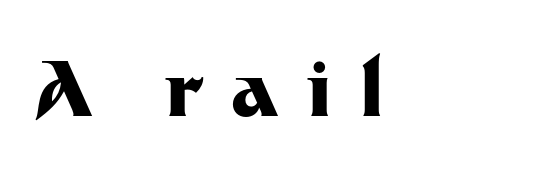
You can tell from the bare stems that sans-serif type was used. Its strokes are broad and dark, the hallmark of bold type. The specimen reads as upright at a glance. The baseline area is clear. In terms of letterspacing, this is a distinctly airy, spread setting. The rendering uses natural spacing where letterforms have individual widths.
